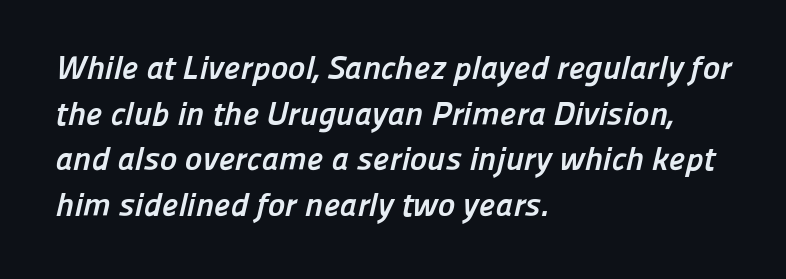
The image shows 33 px semibold sans-serif type; set left-aligned, normal line spacing (1.38x), normal letter spacing, not underlined; low stroke contrast and a medium x-height.
